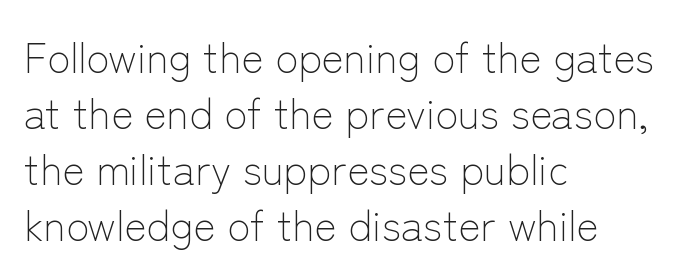
There is no visible air inserted between adjacent glyphs. Unlike italic type, these characters show no tilt at all. The rendering shows plain stroke endings on the letterforms — a sans-serif design. Reading down the block, your eye returns to a fixed left position each line.
